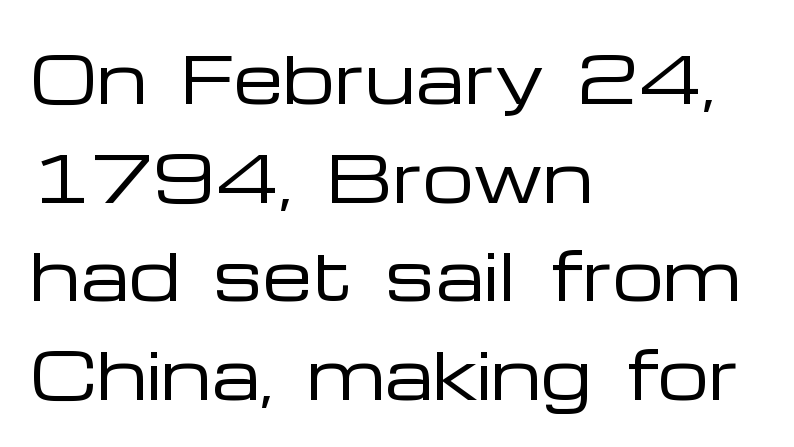
Q: Is the text bold? A: No.
Q: Is the text italic (slanted)? A: No, it is upright.
Q: Is the typeface a serif or a sans-serif typeface? A: Sans-serif.
Q: Is the text underlined? A: No.
Q: How is the paragraph aligned? A: Left-aligned.
Q: Is the spacing between letters normal or unusually wide? A: Normal.
Q: Is the spacing between lines tight, normal or loose? A: Normal.
Q: Width (condensed, normal, or wide)? A: Wide.
Q: Stroke contrast? A: Low.
Q: x-height? A: Medium.
Q: Monospaced? A: No.
